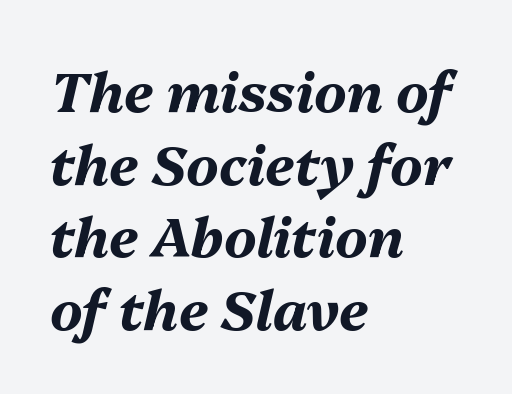
Q: Is the text bold? A: Yes.
Q: Is the text italic (slanted)? A: Yes, it leans right by about 13 degrees.
Q: Is the text underlined? A: No.
Q: How is the paragraph aligned? A: Left-aligned.
Q: Is the spacing between letters normal or unusually wide? A: Normal.
Q: Is the spacing between lines tight, normal or loose? A: Normal.
Q: Width (condensed, normal, or wide)? A: Normal.
Q: Stroke contrast? A: Medium.
Q: x-height? A: Medium.
Q: Monospaced? A: No.
